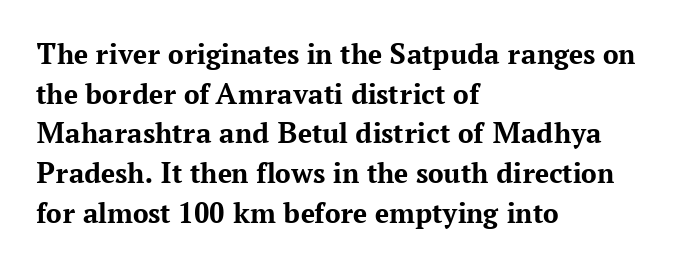
Does extra space separate the letters? No, they use regular spacing. This is the regular roman posture of the typeface. How heavy is the stroke? Heavy — this is a bold. The rendering uses natural spacing where letterforms have individual widths. What kind of face is this? One with serifs.
